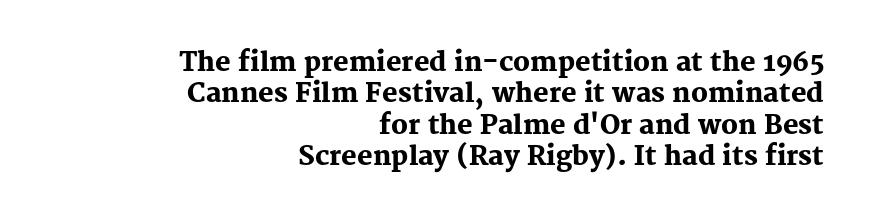
Words float on clear page, feet unadorned. Ascenders rise straight up at ninety degrees. These lines carry a lot of weight — the face is fully bold. What stands out about the letter spacing? Nothing — it is the standard amount.
